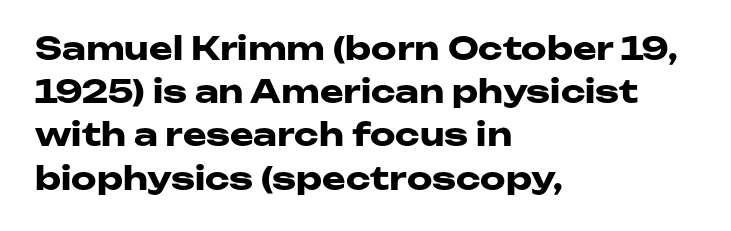
{"serif": "no", "italic": "no", "bold": "yes", "weight": "heavy", "width": "wide", "stroke_contrast": "low", "x_height": "medium", "monospaced": "no", "underline": "no", "align": "left", "line_spacing": "normal", "line_spacing_ratio": 1.35, "letter_spacing": "normal", "letter_spacing_em": 0.0, "glyph_px": 32}
